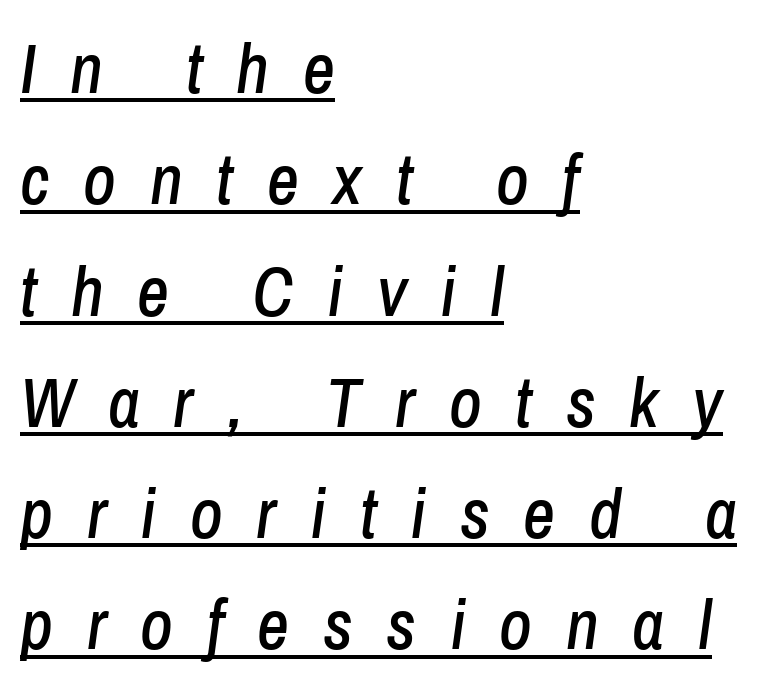
Q: Is the text italic (slanted)? A: Yes, it leans right by about 8 degrees.
Q: Is the text underlined? A: Yes.
Q: How is the paragraph aligned? A: Left-aligned.
Q: Is the spacing between letters normal or unusually wide? A: Unusually wide.
Q: Is the spacing between lines tight, normal or loose? A: Normal.
Q: Width (condensed, normal, or wide)? A: Condensed.
Q: Stroke contrast? A: Low.
Q: x-height? A: Medium.
Q: Monospaced? A: No.
